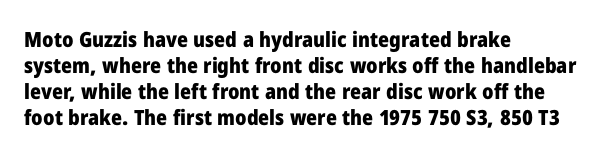
The strokes are fattened all the way to bold. Visually the block forms a straight wall on the left and a jagged coastline on the right. A typesetter would mark this as roman, not italic. The words here are not underlined.
